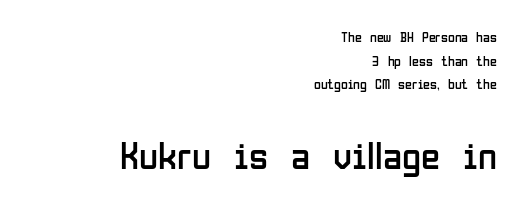
The image shows 39 px regular-weight, condensed sans-serif type, upright; set right-aligned, normal line spacing (1.68x), normal letter spacing, not underlined; the second (bottom) block is 2.79x larger; low stroke contrast and a medium x-height.
